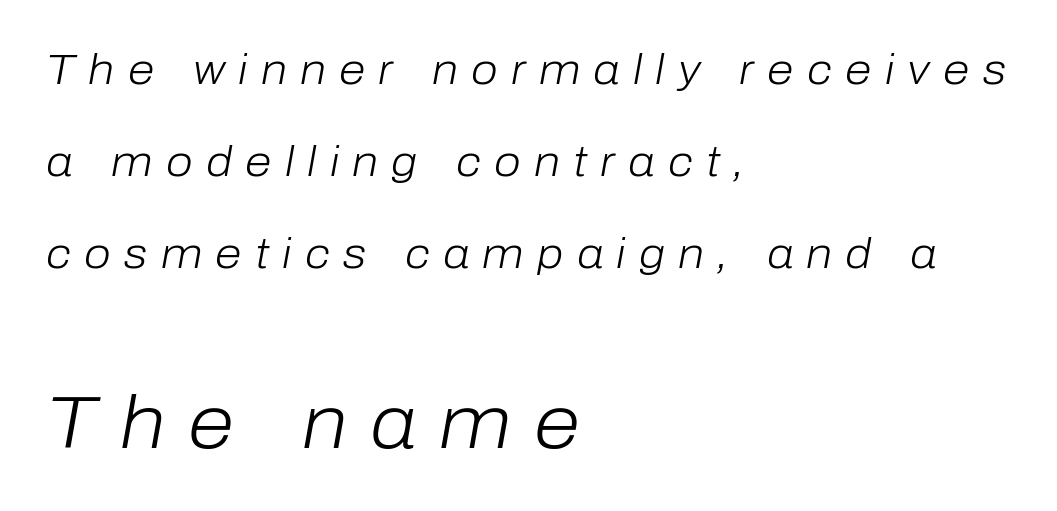
{"italic": "yes", "lean": "right", "slant_degrees": 10, "bold": "no", "weight": "light", "width": "normal", "stroke_contrast": "low", "x_height": "medium", "monospaced": "no", "underline": "no", "align": "left", "line_spacing": "loose", "line_spacing_ratio": 2.14, "letter_spacing": "wide", "letter_spacing_em": 0.31, "larger_block": "second", "size_ratio": 1.74, "glyph_px": 75}
